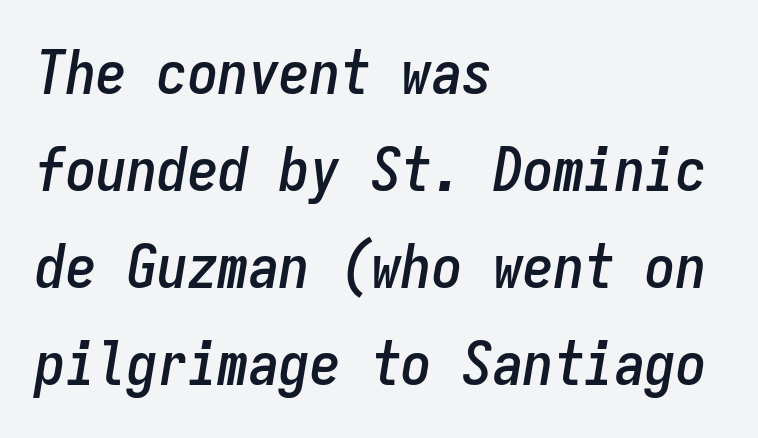
The image shows 61 px condensed type, italic (leaning right), monospaced; set left-aligned, normal line spacing (1.59x), normal letter spacing, not underlined; low stroke contrast and a medium x-height.
